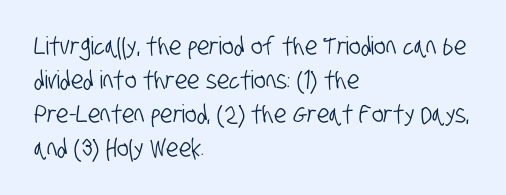
{"underline": "no", "align": "left", "line_spacing": "normal", "line_spacing_ratio": 1.36, "letter_spacing": "normal", "letter_spacing_em": 0.0, "glyph_px": 25}
